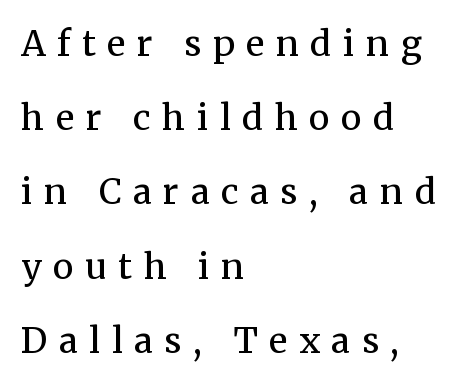
Q: Is the text bold? A: No.
Q: Is the text italic (slanted)? A: No, it is upright.
Q: Is the typeface a serif or a sans-serif typeface? A: Serif.
Q: Is the text underlined? A: No.
Q: How is the paragraph aligned? A: Left-aligned.
Q: Is the spacing between letters normal or unusually wide? A: Unusually wide.
Q: Is the spacing between lines tight, normal or loose? A: Loose.
Q: Width (condensed, normal, or wide)? A: Normal.
Q: Stroke contrast? A: Medium.
Q: x-height? A: Medium.
Q: Monospaced? A: No.
